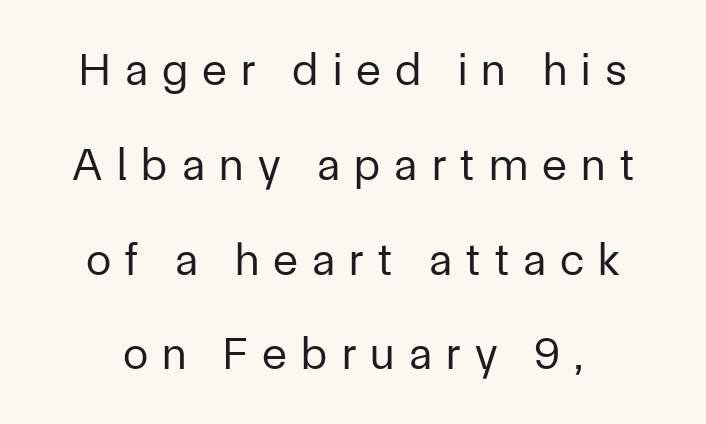
The image shows 46 px regular-weight sans-serif type, upright; set loose line spacing (2.06x), unusually wide letter spacing (+0.31 em), not underlined; low stroke contrast and a medium x-height.
